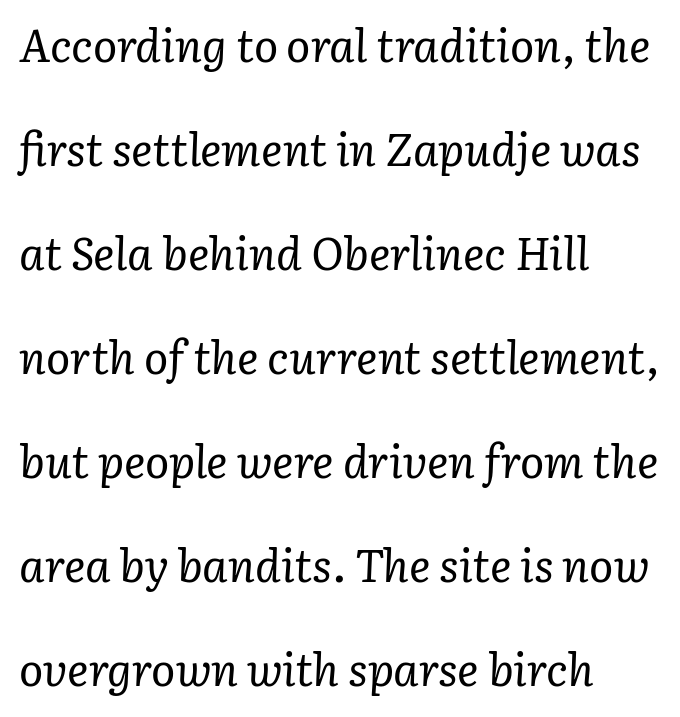
{"serif": "yes", "italic": "yes", "lean": "right", "slant_degrees": 3, "bold": "no", "weight": "regular", "width": "normal", "stroke_contrast": "low", "x_height": "medium", "monospaced": "no", "underline": "no", "align": "left", "line_spacing": "loose", "line_spacing_ratio": 2.31, "letter_spacing": "normal", "letter_spacing_em": 0.0, "glyph_px": 45}
